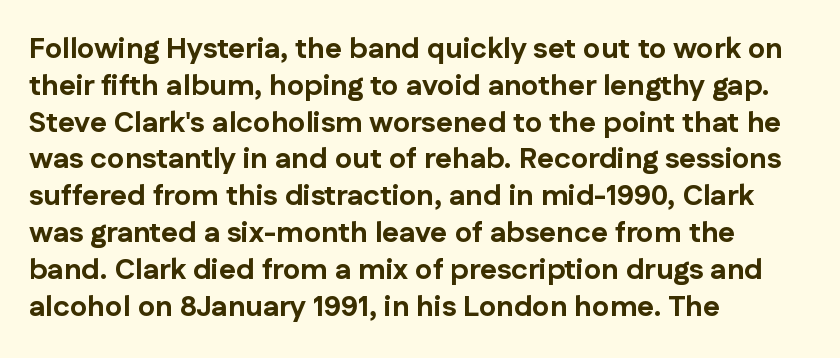
Honestly, there is no underline to notice here at all. Every character sits straight up, as roman type does. Spacing verdict: proportional, widths tailored to each character. Between one letter and the next there's only the usual sliver of space. Strokes here are thick enough to call this a true bold. Each letter's strokes conclude bluntly, with no projecting serifs.
